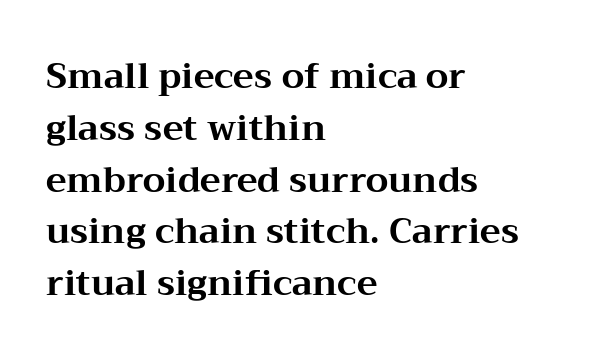
Q: Is the text bold? A: Yes.
Q: Is the text italic (slanted)? A: No, it is upright.
Q: Is the typeface a serif or a sans-serif typeface? A: Serif.
Q: Is the text underlined? A: No.
Q: How is the paragraph aligned? A: Left-aligned.
Q: Is the spacing between letters normal or unusually wide? A: Normal.
Q: Is the spacing between lines tight, normal or loose? A: Normal.
Q: Width (condensed, normal, or wide)? A: Wide.
Q: Stroke contrast? A: Medium.
Q: x-height? A: Medium.
Q: Monospaced? A: No.
